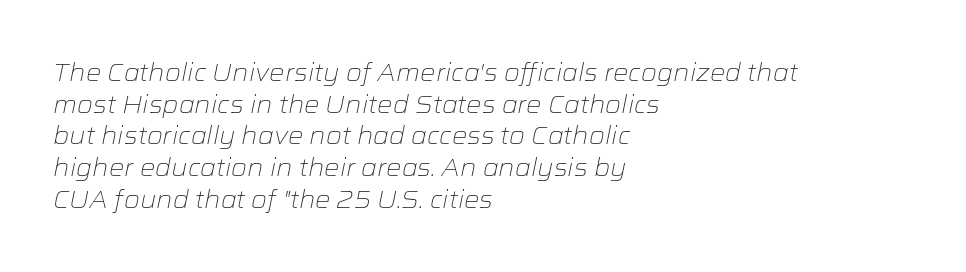
{"italic": "yes", "lean": "right", "slant_degrees": 12, "bold": "no", "underline": "no", "align": "left", "line_spacing": "normal", "line_spacing_ratio": 1.32, "letter_spacing": "normal", "letter_spacing_em": 0.0, "glyph_px": 24}
